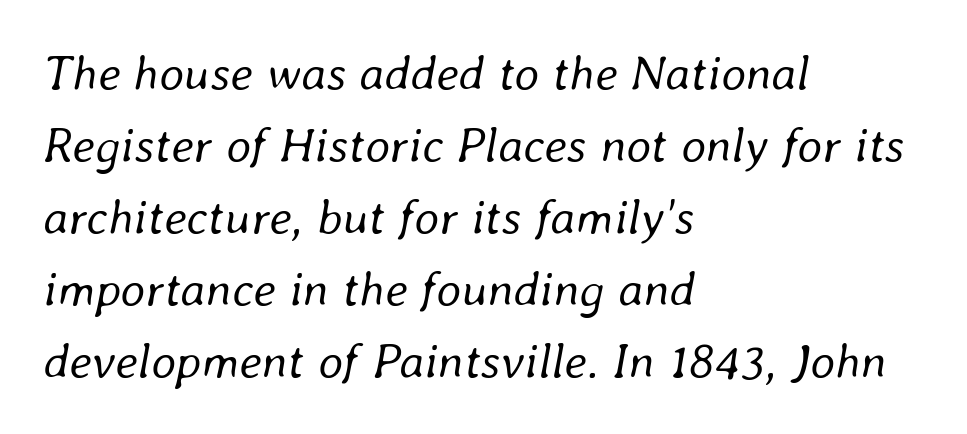
The face used here is proportionally spaced, like ordinary book or web type. Interline gaps are of average width in this sample. Glance below the letters and you will spot only blank space. The text carries the slant typical of an italic or oblique font. Each line starts at the same left margin while the right side varies. Heaviness? Minimal to ordinary, like unemphasized prose.
